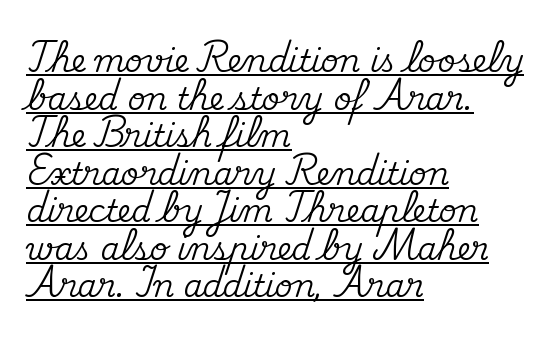
{"serif": "yes", "width": "normal", "stroke_contrast": "medium", "x_height": "small", "monospaced": "no", "underline": "yes", "align": "left", "line_spacing_ratio": 1.21, "letter_spacing": "normal", "letter_spacing_em": 0.0, "glyph_px": 31}
